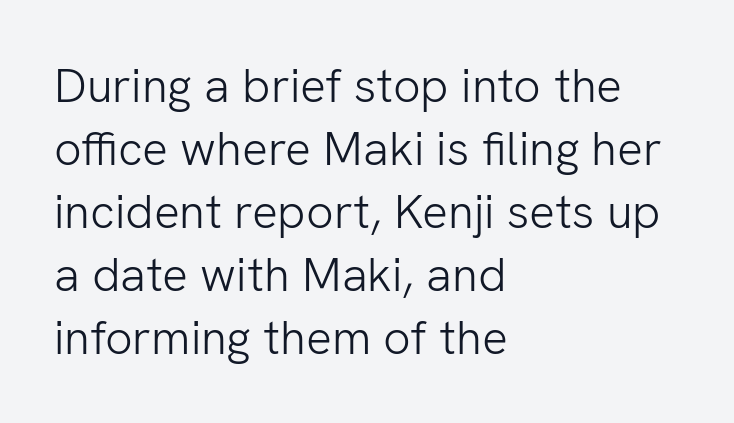
Does the copy run flush right? No — it runs flush left. Character widths vary here, with narrow letters taking less room than wide ones. A light-to-regular cut is what we see here. Honestly, the row spacing looks completely unremarkable. Is the letter spacing exaggerated? No — it looks like the ordinary default.
